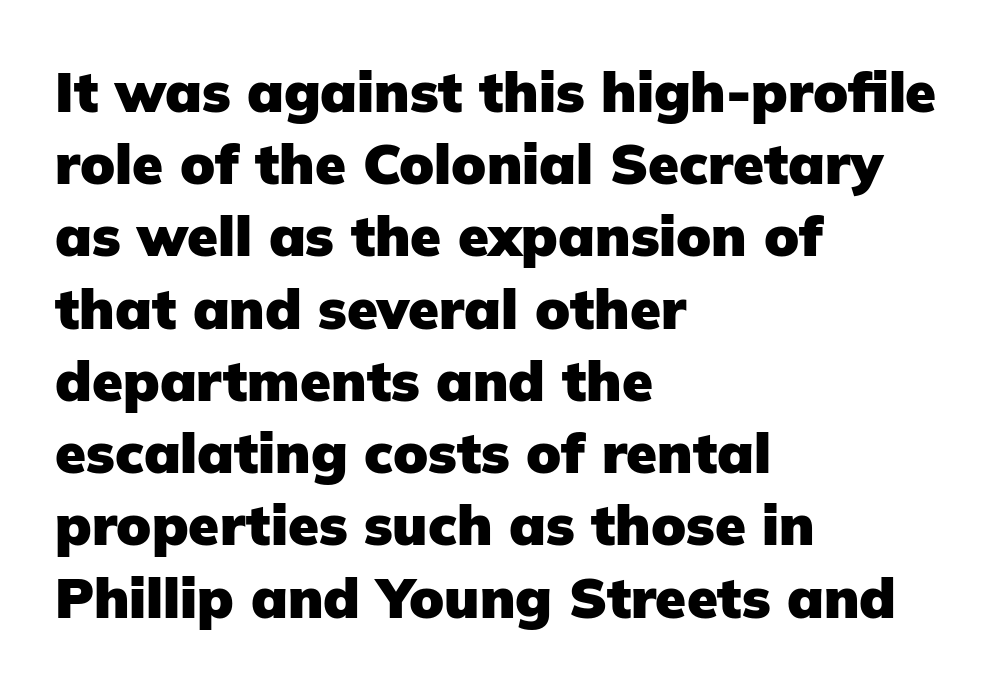
Q: Is the text bold? A: Yes.
Q: Is the text italic (slanted)? A: No, it is upright.
Q: Is the typeface a serif or a sans-serif typeface? A: Sans-serif.
Q: Is the text underlined? A: No.
Q: How is the paragraph aligned? A: Left-aligned.
Q: Is the spacing between letters normal or unusually wide? A: Normal.
Q: Is the spacing between lines tight, normal or loose? A: Normal.
Q: Width (condensed, normal, or wide)? A: Normal.
Q: Stroke contrast? A: Low.
Q: x-height? A: Medium.
Q: Monospaced? A: No.
